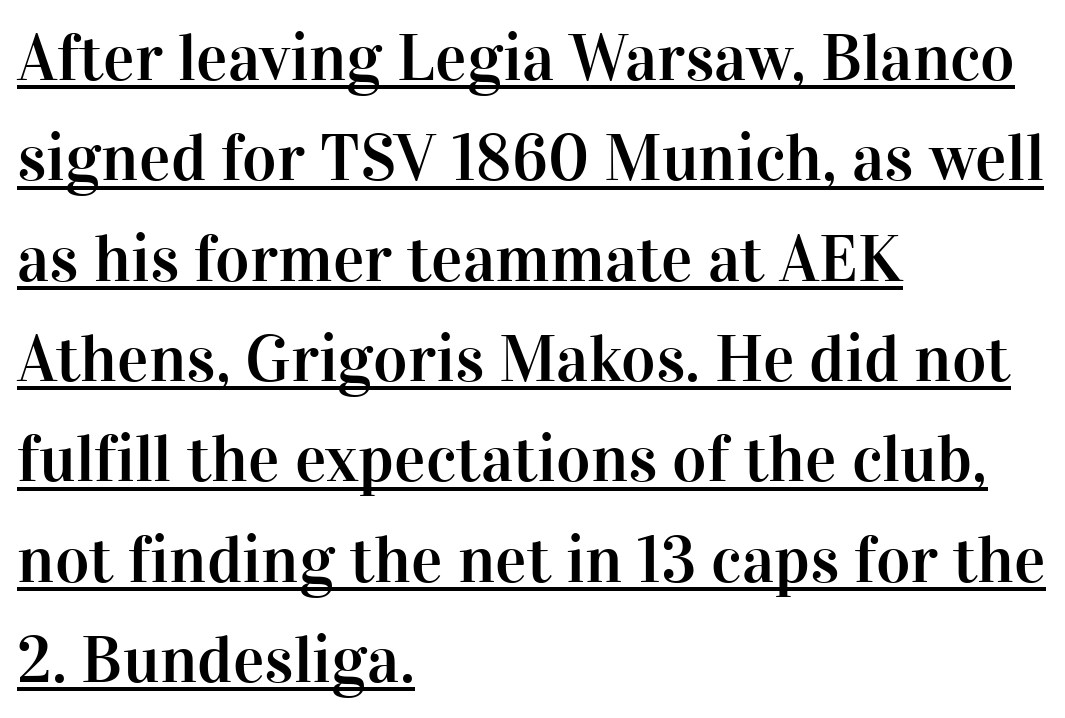
Q: Is the text italic (slanted)? A: No, it is upright.
Q: Is the typeface a serif or a sans-serif typeface? A: Serif.
Q: Is the text underlined? A: Yes.
Q: How is the paragraph aligned? A: Left-aligned.
Q: Is the spacing between letters normal or unusually wide? A: Normal.
Q: Is the spacing between lines tight, normal or loose? A: Normal.
Q: Width (condensed, normal, or wide)? A: Normal.
Q: Stroke contrast? A: High.
Q: x-height? A: Medium.
Q: Monospaced? A: No.
